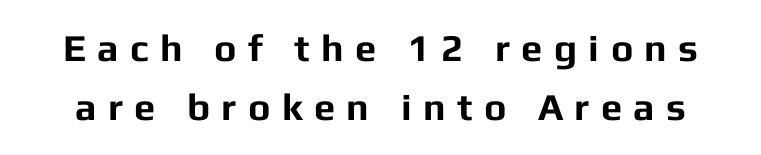
The face used here is proportionally spaced, like ordinary book or web type. These lines were composed using upright roman letters. The space directly below the letters is spotless. In terms of leading, this rendering sits right in the middle.
